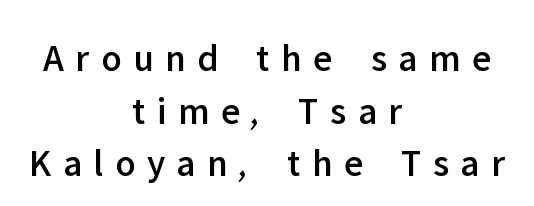
The image shows 39 px sans-serif type, upright; set centered, normal line spacing (1.35x), unusually wide letter spacing (+0.29 em), not underlined; low stroke contrast and a medium x-height.
